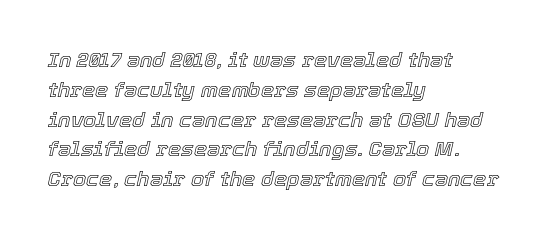
{"italic": "yes", "lean": "right", "slant_degrees": 12, "underline": "no", "align": "left", "line_spacing": "normal", "line_spacing_ratio": 1.42, "letter_spacing": "normal", "letter_spacing_em": 0.0, "glyph_px": 21}
